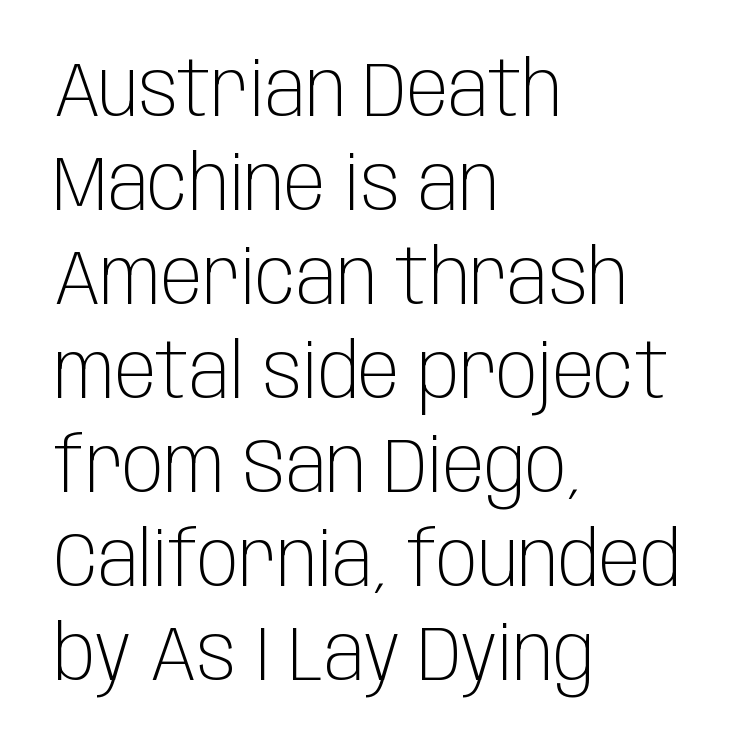
{"serif": "no", "italic": "no", "bold": "no", "weight": "light", "width": "condensed", "stroke_contrast": "low", "x_height": "large", "monospaced": "no", "underline": "no", "align": "left", "line_spacing_ratio": 1.22, "letter_spacing": "normal", "letter_spacing_em": 0.0, "glyph_px": 77}
